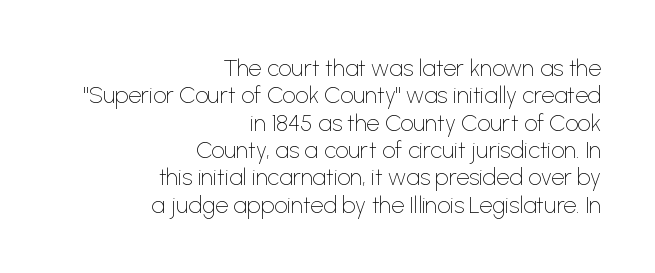
Q: Is the text bold? A: No.
Q: Is the text italic (slanted)? A: No, it is upright.
Q: Is the text underlined? A: No.
Q: How is the paragraph aligned? A: Right-aligned.
Q: Is the spacing between letters normal or unusually wide? A: Normal.
